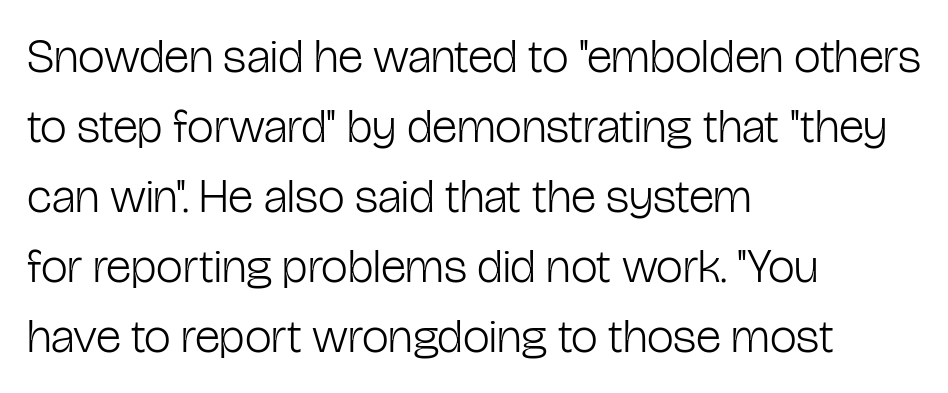
Q: Is the text bold? A: No.
Q: Is the text italic (slanted)? A: No, it is upright.
Q: Is the typeface a serif or a sans-serif typeface? A: Sans-serif.
Q: Is the text underlined? A: No.
Q: How is the paragraph aligned? A: Left-aligned.
Q: Is the spacing between letters normal or unusually wide? A: Normal.
Q: Is the spacing between lines tight, normal or loose? A: Normal.
Q: Width (condensed, normal, or wide)? A: Condensed.
Q: Stroke contrast? A: Low.
Q: x-height? A: Medium.
Q: Monospaced? A: No.
